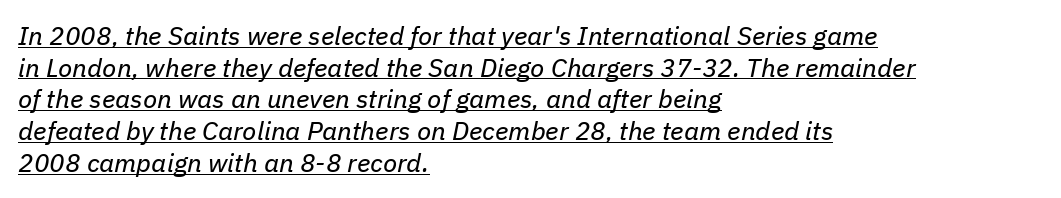
Q: Is the text bold? A: No.
Q: Is the text italic (slanted)? A: Yes, it leans right by about 11 degrees.
Q: Is the text underlined? A: Yes.
Q: How is the paragraph aligned? A: Left-aligned.
Q: Is the spacing between letters normal or unusually wide? A: Normal.
